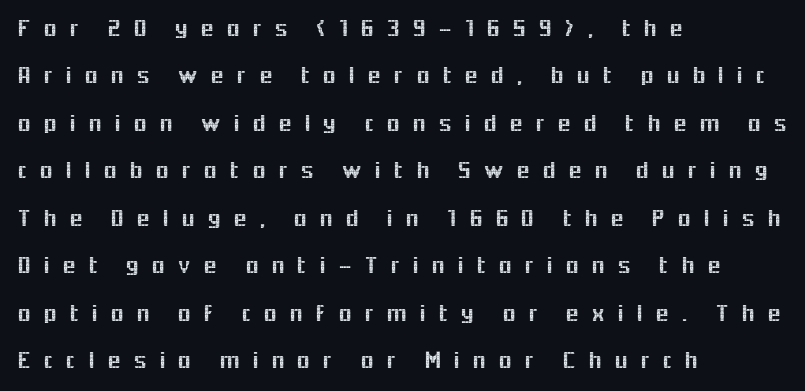
Line spacing here is loose. Check under the words: just untouched page. A typesetter would call this heavily tracked-out type. Nope, not italic — everything's standing straight. Horizontal alignment here is leftward, the default for most running prose.
